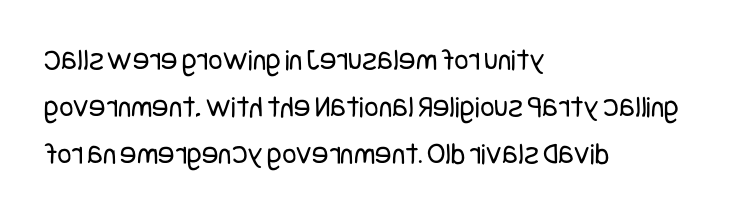
{"serif": "no", "italic": "no", "bold": "no", "weight": "regular", "width": "condensed", "stroke_contrast": "low", "x_height": "large", "underline": "no", "align": "left", "line_spacing": "normal", "line_spacing_ratio": 1.51, "letter_spacing": "normal", "letter_spacing_em": 0.0, "glyph_px": 31}
